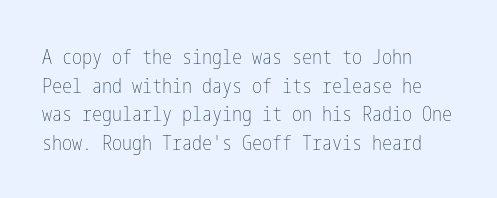
Honestly, the letter spacing is just normal — you wouldn't notice it. Every row of glyphs begins at an identical x-position on the left. The lettering holds an erect, upright posture throughout. A typesetter would call this leading conventional body-copy spacing.
